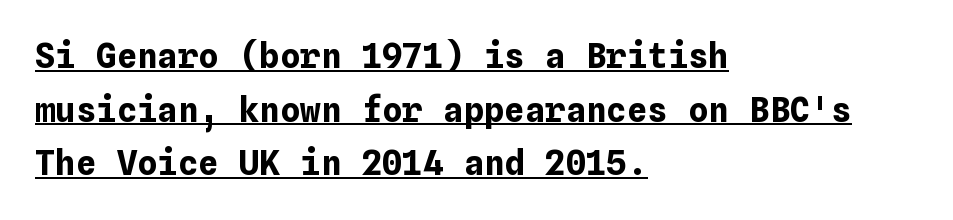
{"italic": "no", "bold": "yes", "weight": "bold", "width": "normal", "stroke_contrast": "low", "x_height": "medium", "underline": "yes", "align": "left", "line_spacing": "normal", "line_spacing_ratio": 1.58, "letter_spacing": "normal", "letter_spacing_em": 0.0, "glyph_px": 34}
